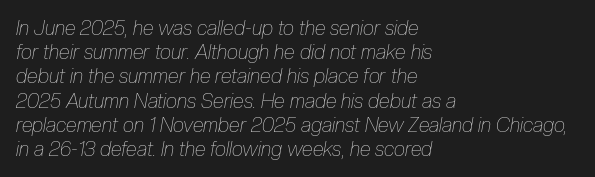
Weight: not bold — regular or lighter. Left-aligned paragraph, ragged on the right. A typesetter would mark this as italic. No word sits above an underline. Words appear dense and cohesive because spacing is normal.
